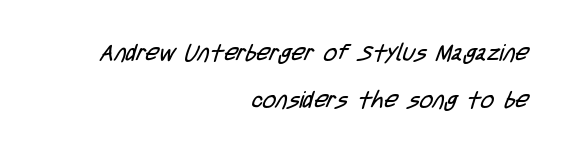
{"bold": "no", "underline": "no", "align": "right", "line_spacing": "loose", "line_spacing_ratio": 2.05, "letter_spacing": "normal", "letter_spacing_em": 0.0, "glyph_px": 23}
